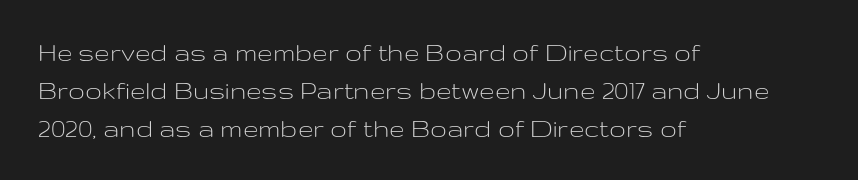
{"serif": "no", "italic": "no", "bold": "no", "weight": "light", "width": "wide", "stroke_contrast": "low", "x_height": "medium", "monospaced": "no", "underline": "no", "align": "left", "line_spacing": "normal", "line_spacing_ratio": 1.35, "letter_spacing": "normal", "letter_spacing_em": 0.0, "glyph_px": 28}
